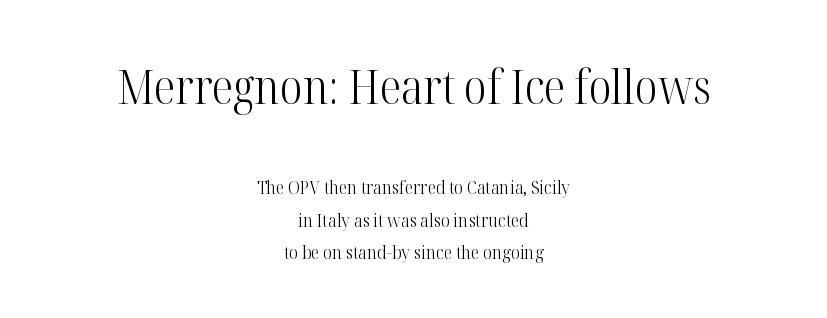
{"serif": "yes", "italic": "no", "bold": "no", "weight": "light", "width": "condensed", "stroke_contrast": "high", "x_height": "medium", "monospaced": "no", "underline": "no", "align": "center", "line_spacing_ratio": 1.72, "letter_spacing": "normal", "letter_spacing_em": 0.0, "larger_block": "first", "size_ratio": 2.53, "glyph_px": 48}
